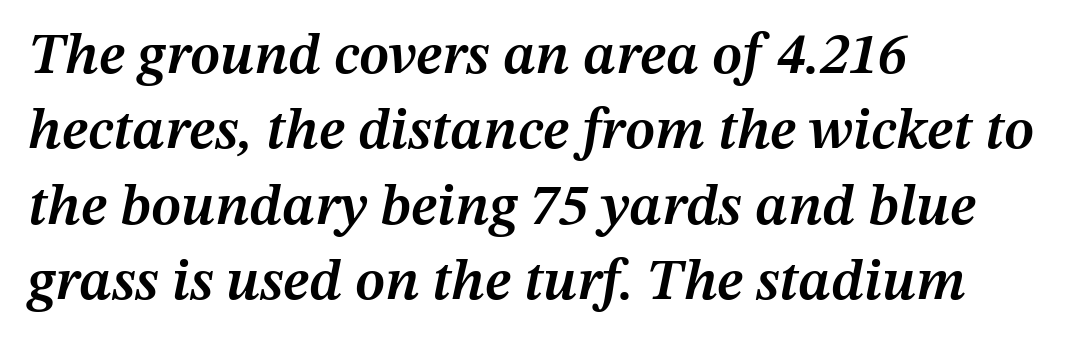
Q: Is the text bold? A: Semi-bold.
Q: Is the text italic (slanted)? A: Yes, it leans right by about 12 degrees.
Q: Is the text underlined? A: No.
Q: How is the paragraph aligned? A: Left-aligned.
Q: Is the spacing between letters normal or unusually wide? A: Normal.
Q: Is the spacing between lines tight, normal or loose? A: Normal.
Q: Width (condensed, normal, or wide)? A: Normal.
Q: Stroke contrast? A: Medium.
Q: x-height? A: Medium.
Q: Monospaced? A: No.
